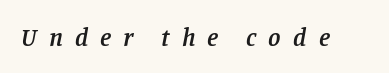
Notice the strokes are somewhat thickened but not fully heavy: this is a semibold. The typography opts for an oblique posture over an upright one. The passage shown is not underscored anywhere. Honestly, the letter spacing is so wide it's the main thing you notice.
